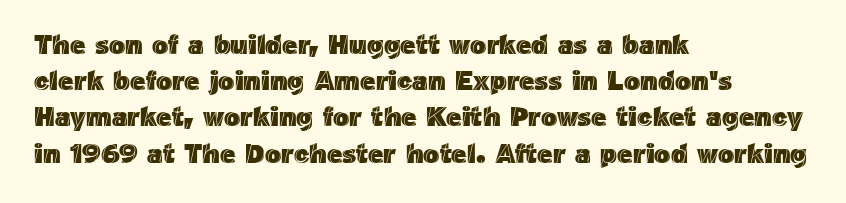
A normal amount of white space separates one row of letters from the next. Rendered with straight, roman letterforms. Rule under the text: the space is simply empty. Glyph-to-glyph distance matches everyday printed text. Horizontal alignment here is leftward, the default for most running prose.
